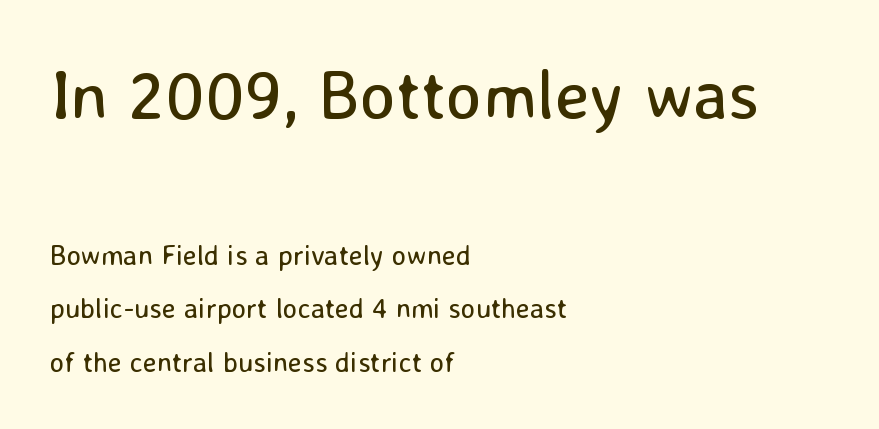
The image shows 69 px regular-weight sans-serif type, upright; set left-aligned, loose line spacing (1.91x), normal letter spacing, not underlined; the first (top) block is 2.46x larger; low stroke contrast and a medium x-height.
